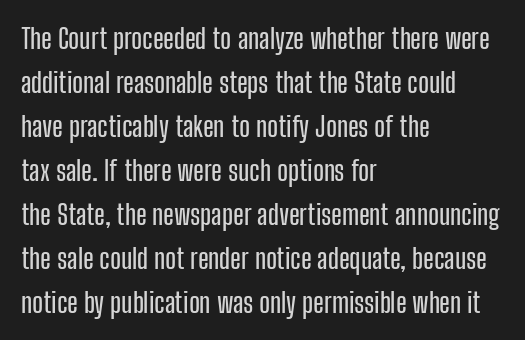
The image shows 28 px condensed sans-serif type, upright; set left-aligned, normal line spacing (1.57x), normal letter spacing, not underlined; low stroke contrast and a medium x-height.
